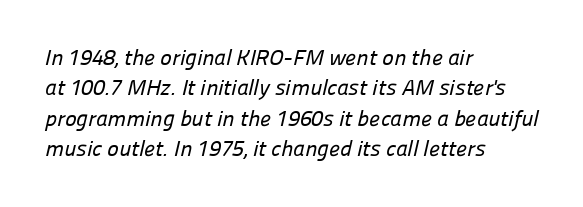
Q: Is the text underlined? A: No.
Q: How is the paragraph aligned? A: Left-aligned.
Q: Is the spacing between letters normal or unusually wide? A: Normal.
Q: Is the spacing between lines tight, normal or loose? A: Normal.
